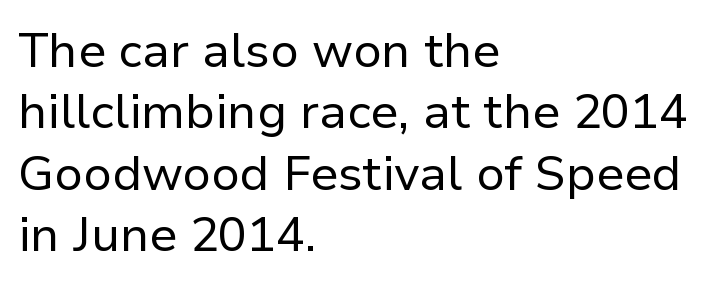
{"serif": "no", "italic": "no", "bold": "no", "weight": "regular", "width": "normal", "stroke_contrast": "low", "x_height": "medium", "monospaced": "no", "underline": "no", "align": "left", "line_spacing": "normal", "line_spacing_ratio": 1.28, "letter_spacing": "normal", "letter_spacing_em": 0.0, "glyph_px": 48}
